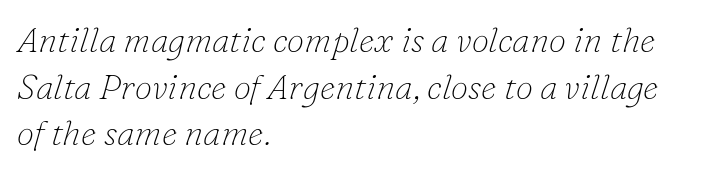
The image shows 35 px thin serif type, italic (leaning right); set left-aligned, normal line spacing (1.33x), normal letter spacing, not underlined; low stroke contrast and a small x-height.
